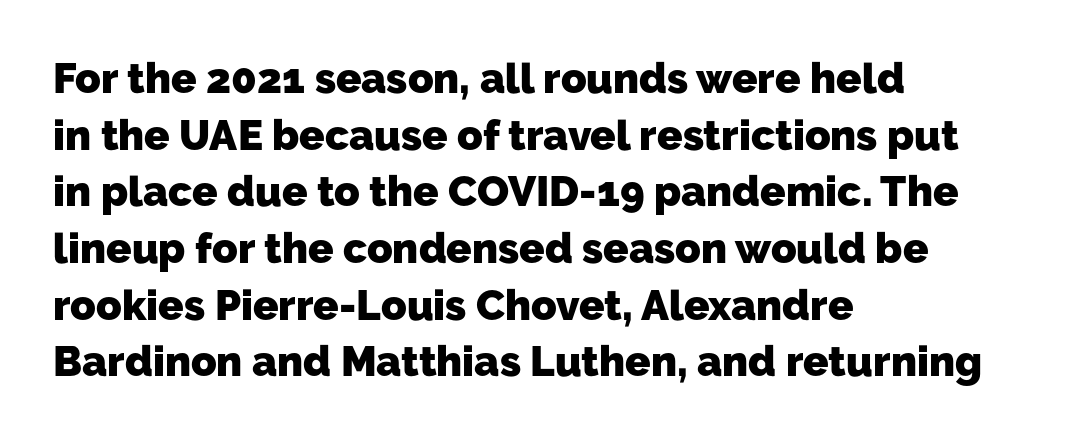
{"serif": "no", "bold": "yes", "weight": "heavy", "width": "normal", "stroke_contrast": "low", "x_height": "medium", "monospaced": "no", "underline": "no", "align": "left", "line_spacing": "normal", "line_spacing_ratio": 1.35, "letter_spacing": "normal", "letter_spacing_em": 0.0, "glyph_px": 42}
